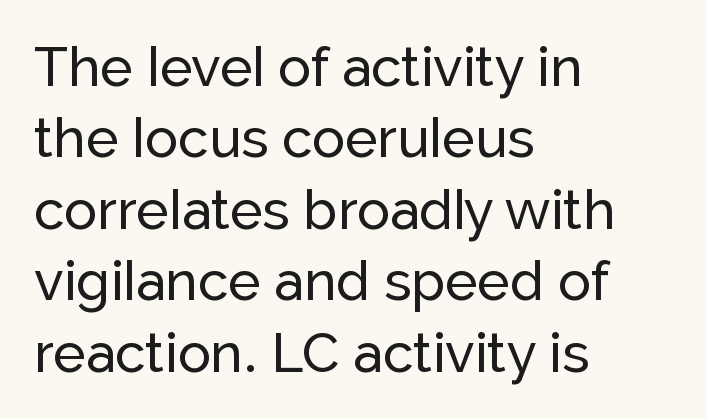
{"serif": "no", "italic": "no", "width": "normal", "stroke_contrast": "low", "x_height": "medium", "monospaced": "no", "underline": "no", "align": "left", "line_spacing": "normal", "line_spacing_ratio": 1.3, "letter_spacing": "normal", "letter_spacing_em": 0.0, "glyph_px": 55}
